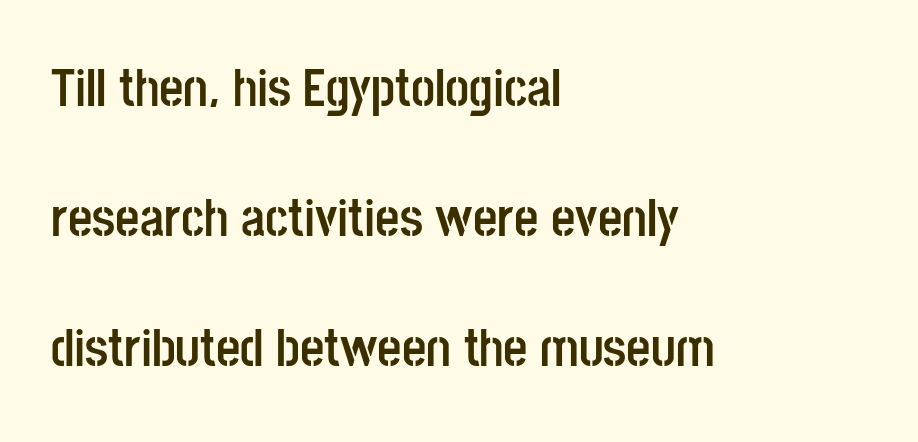
{"serif": "no", "italic": "no", "bold": "yes", "weight": "semibold", "width": "condensed", "stroke_contrast": "low", "x_height": "large", "monospaced": "no", "underline": "no", "align": "left", "line_spacing": "loose", "line_spacing_ratio": 2.45, "letter_spacing": "normal", "letter_spacing_em": 0.0, "glyph_px": 53}
